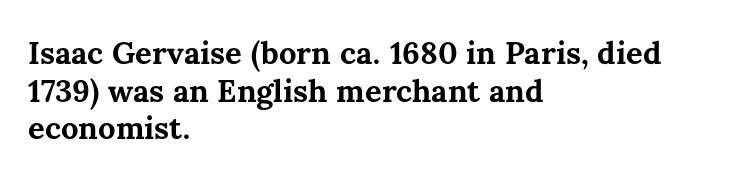
Q: Is the text bold? A: Yes.
Q: Is the text italic (slanted)? A: No, it is upright.
Q: Is the text underlined? A: No.
Q: How is the paragraph aligned? A: Left-aligned.
Q: Is the spacing between letters normal or unusually wide? A: Normal.
Q: Width (condensed, normal, or wide)? A: Normal.
Q: Stroke contrast? A: Medium.
Q: x-height? A: Medium.
Q: Monospaced? A: No.
